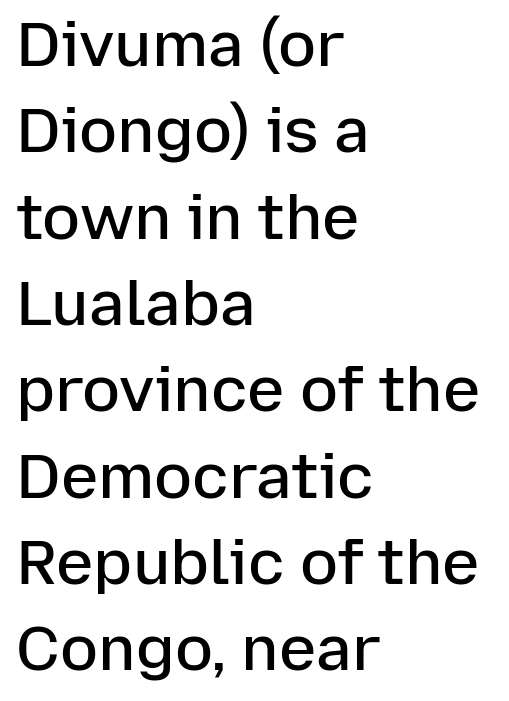
Short and long lines alike share a common starting point at left. Characters remain perfectly vertical along every line. Varying glyph widths throughout — classic text-font behaviour. Anything drawn beneath the words? Only blank space.
